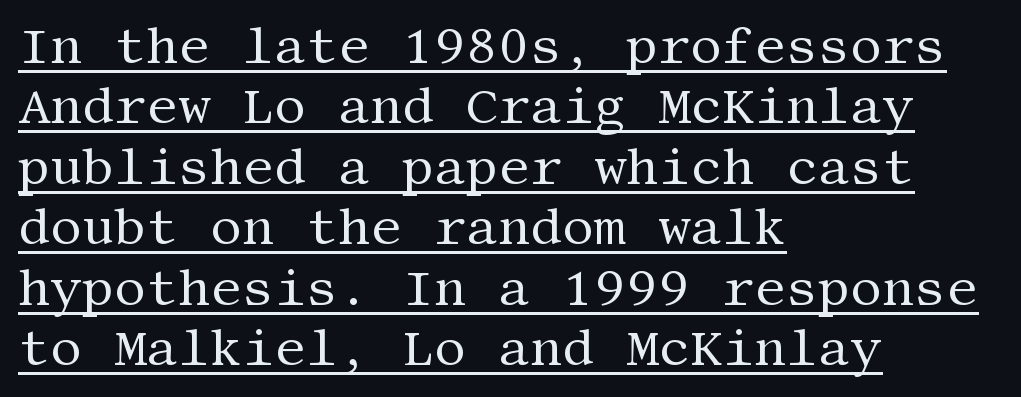
The image shows 50 px regular-weight serif type, upright; set left-aligned, line spacing 1.21x, normal letter spacing, underlined; medium stroke contrast and a large x-height.
